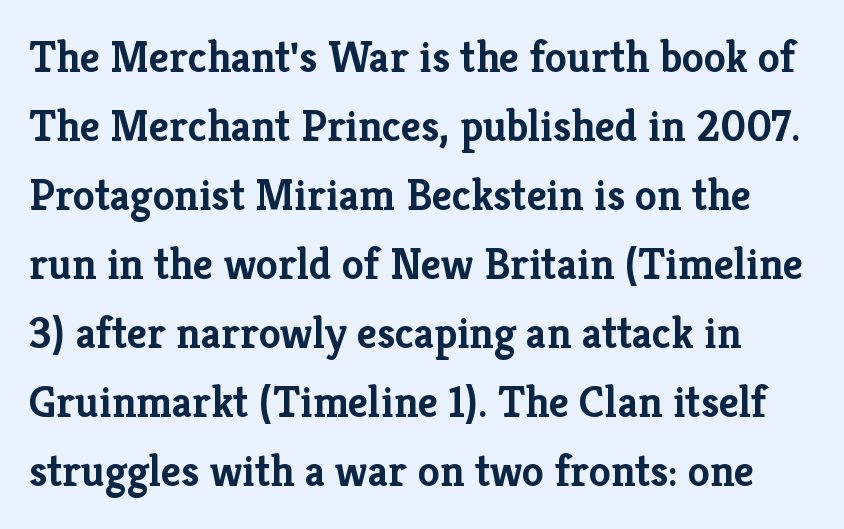
{"serif": "yes", "italic": "no", "bold": "yes", "weight": "semibold", "width": "normal", "stroke_contrast": "low", "x_height": "medium", "monospaced": "no", "underline": "no", "line_spacing": "normal", "line_spacing_ratio": 1.57, "letter_spacing": "normal", "letter_spacing_em": 0.0, "glyph_px": 44}
